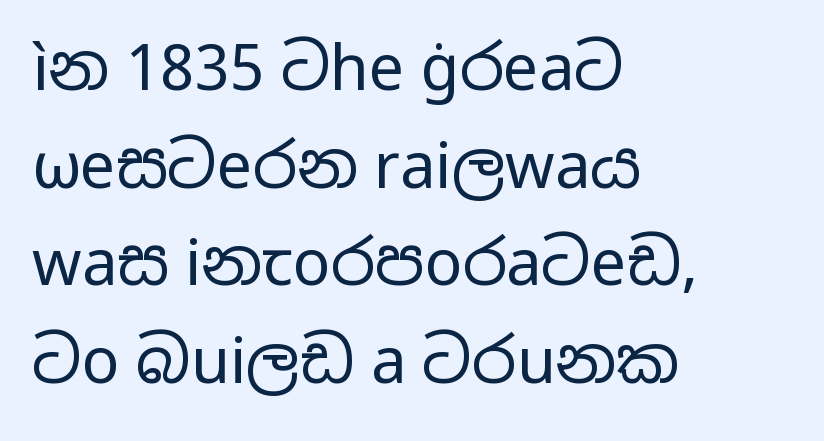
{"serif": "no", "italic": "no", "bold": "no", "weight": "regular", "width": "wide", "stroke_contrast": "low", "x_height": "medium", "monospaced": "no", "underline": "no", "align": "left", "line_spacing": "normal", "line_spacing_ratio": 1.55, "letter_spacing": "normal", "letter_spacing_em": 0.0, "glyph_px": 63}
